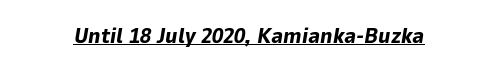
The image shows 22 px bold type, italic (leaning right); set normal letter spacing, underlined.
